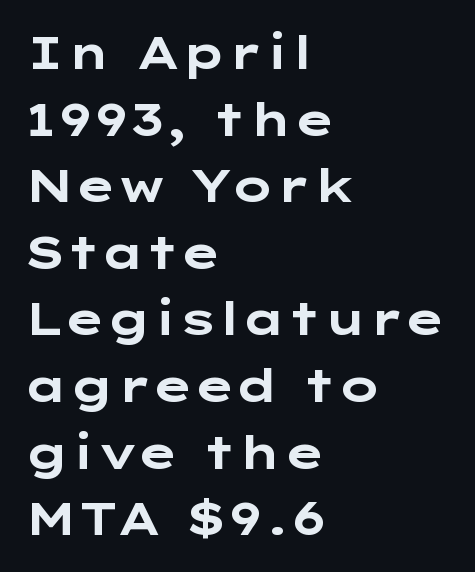
The image shows 45 px bold, wide sans-serif type, upright; set left-aligned, normal line spacing (1.48x), normal letter spacing, not underlined; low stroke contrast and a medium x-height.
